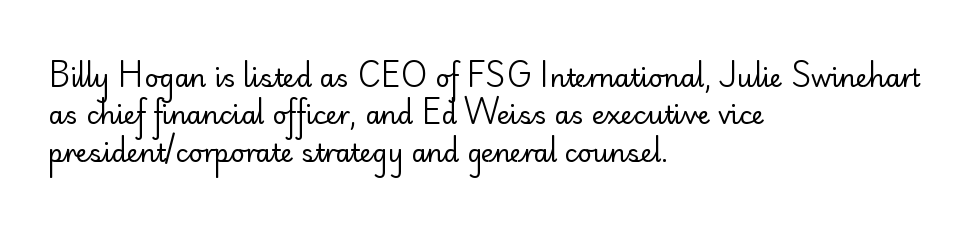
In CSS terms this would be text-align: left. Descenders are the only things crossing below the line. One glance says typical: line gaps are just what's usual. This is the regular roman posture of the typeface.
